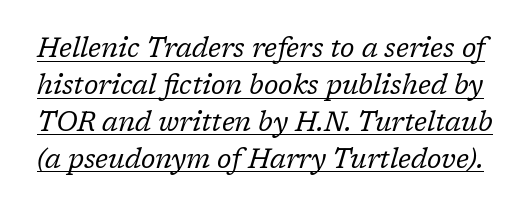
The specimen includes a rule beneath the text block's lines. Quick note: interline space is typical. Characters are canted at an angle relative to the baseline's perpendicular. Nothing heavy about these letters — not bold at all. Default kerning and tracking; the words read as compact shapes.
